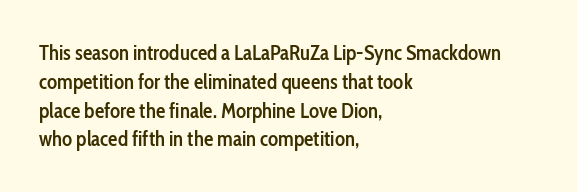
Q: Is the text bold? A: Semi-bold.
Q: Is the text italic (slanted)? A: No, it is upright.
Q: Is the text underlined? A: No.
Q: How is the paragraph aligned? A: Left-aligned.
Q: Is the spacing between letters normal or unusually wide? A: Normal.
Q: Is the spacing between lines tight, normal or loose? A: Normal.
